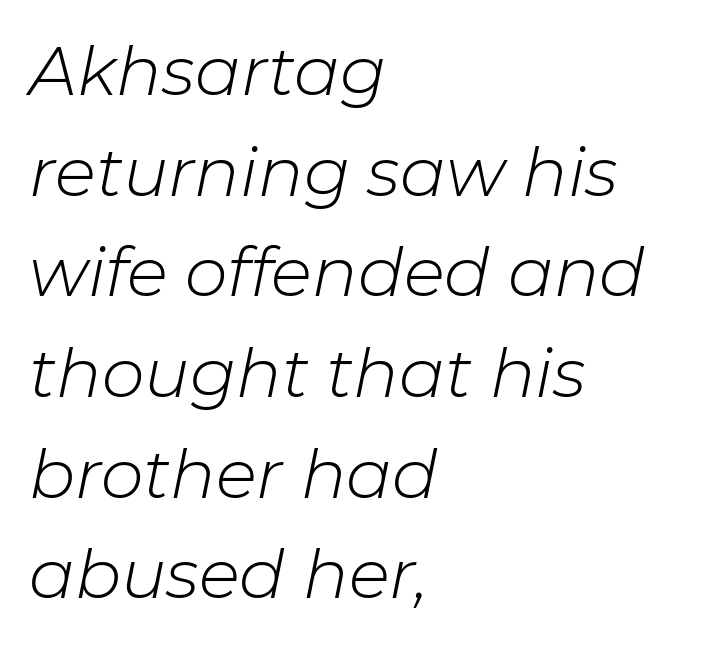
{"italic": "yes", "lean": "right", "slant_degrees": 11, "bold": "no", "weight": "light", "width": "normal", "stroke_contrast": "low", "x_height": "medium", "monospaced": "no", "underline": "no", "align": "left", "line_spacing": "normal", "line_spacing_ratio": 1.48, "letter_spacing": "normal", "letter_spacing_em": 0.0, "glyph_px": 68}
